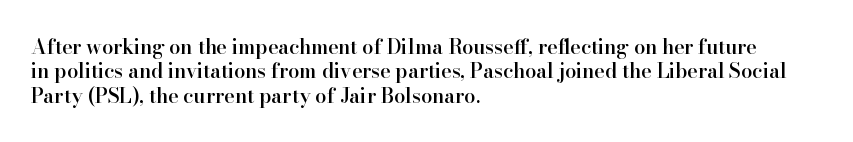
{"italic": "no", "bold": "semi", "underline": "no", "align": "left", "line_spacing_ratio": 1.22, "letter_spacing": "normal", "letter_spacing_em": 0.0, "glyph_px": 20}
